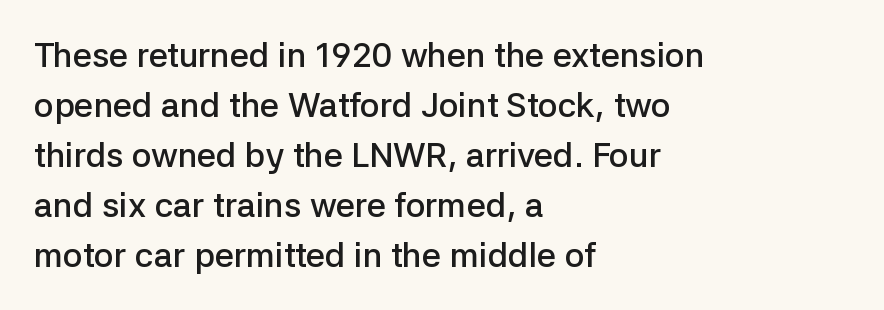
Q: Is the text bold? A: Semi-bold.
Q: Is the text italic (slanted)? A: No, it is upright.
Q: Is the typeface a serif or a sans-serif typeface? A: Sans-serif.
Q: Is the text underlined? A: No.
Q: How is the paragraph aligned? A: Left-aligned.
Q: Is the spacing between letters normal or unusually wide? A: Normal.
Q: Is the spacing between lines tight, normal or loose? A: Normal.
Q: Width (condensed, normal, or wide)? A: Normal.
Q: Stroke contrast? A: Low.
Q: x-height? A: Medium.
Q: Monospaced? A: No.
